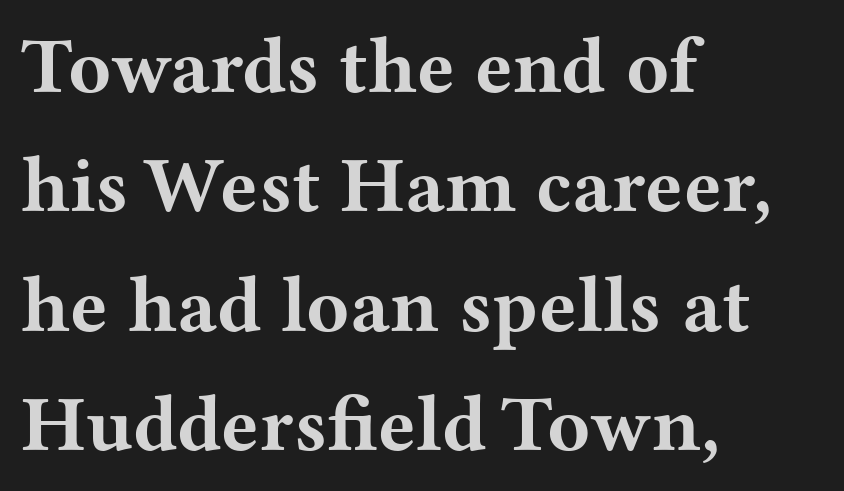
{"serif": "yes", "italic": "no", "bold": "yes", "weight": "bold", "width": "wide", "stroke_contrast": "medium", "x_height": "medium", "monospaced": "no", "underline": "no", "align": "left", "line_spacing": "normal", "line_spacing_ratio": 1.51, "letter_spacing": "normal", "letter_spacing_em": 0.0, "glyph_px": 79}
